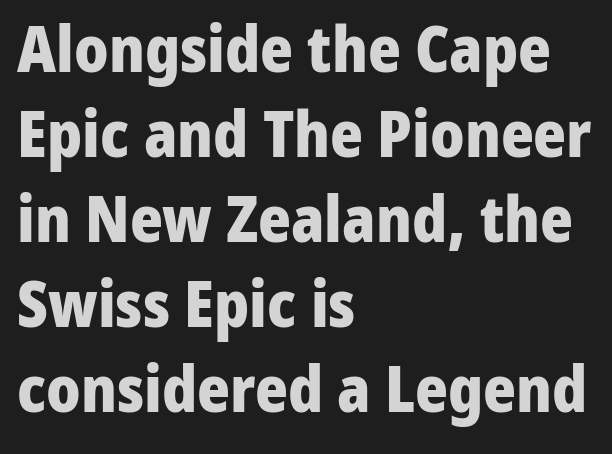
The image shows 63 px heavy sans-serif type, upright; set left-aligned, normal line spacing (1.35x), normal letter spacing, not underlined; low stroke contrast and a medium x-height.
